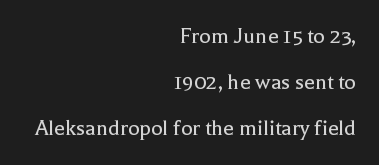
{"italic": "no", "bold": "no", "underline": "no", "align": "right", "line_spacing": "loose", "line_spacing_ratio": 1.92, "letter_spacing": "normal", "letter_spacing_em": 0.0, "glyph_px": 24}
